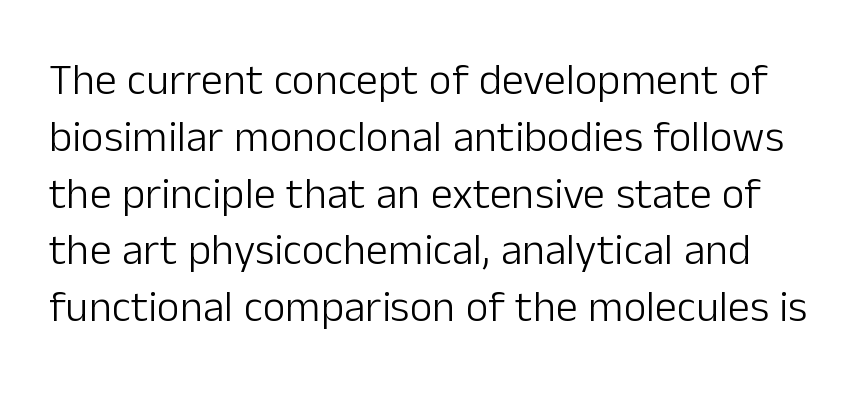
The vertical gap from one line to the next is medium. This is not heavy type; no bold has been used. Unmarked baselines from the first word to the last. Words appear dense and cohesive because spacing is normal. Is this a fixed-width face? No — the glyphs have proportional, varying widths.
